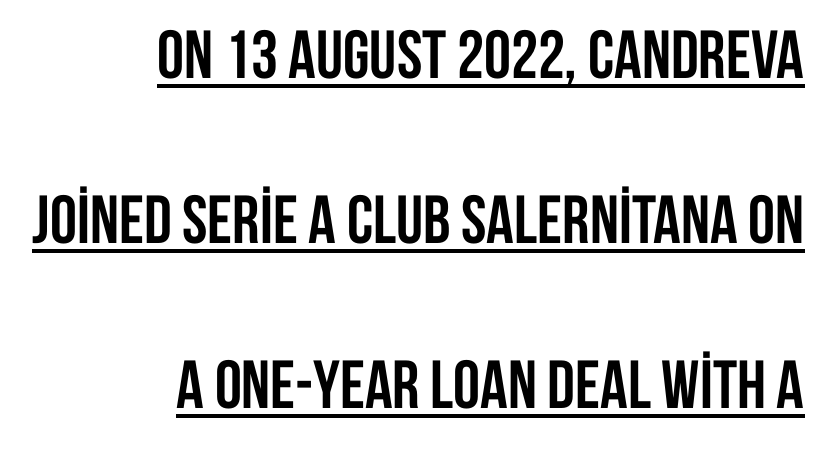
{"serif": "no", "italic": "no", "bold": "yes", "weight": "semibold", "width": "condensed", "stroke_contrast": "low", "x_height": "large", "monospaced": "no", "underline": "yes", "align": "right", "line_spacing": "loose", "line_spacing_ratio": 2.43, "letter_spacing": "normal", "letter_spacing_em": 0.0, "glyph_px": 68}
